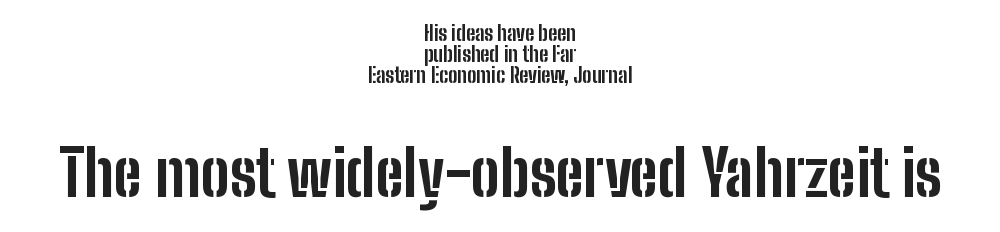
You get the small type first, then a jump to larger type. Here the designer chose a conventional face with non-uniform glyph widths. The rendering keeps characters at their native spacing. Quick note: underline off.
